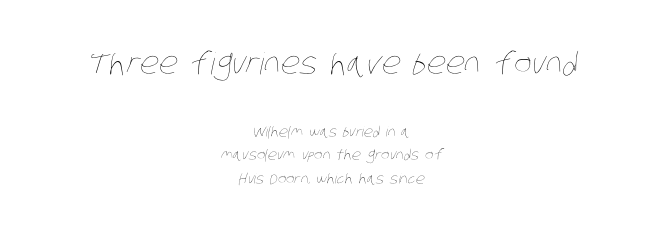
The face used here appears at its bigger size in the upper chunk. Leading: standard. Spacing between characters is what you'd get straight out of the box. If you folded the block vertically in half, each line would mirror itself in length.
